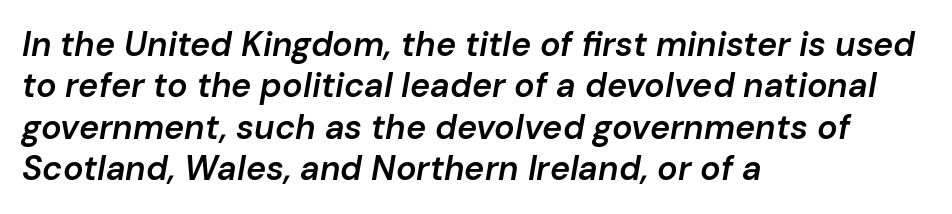
Q: Is the text bold? A: Semi-bold.
Q: Is the text italic (slanted)? A: Yes, it leans right by about 10 degrees.
Q: Is the text underlined? A: No.
Q: How is the paragraph aligned? A: Left-aligned.
Q: Is the spacing between letters normal or unusually wide? A: Normal.
Q: Width (condensed, normal, or wide)? A: Normal.
Q: Stroke contrast? A: Low.
Q: x-height? A: Medium.
Q: Monospaced? A: No.
